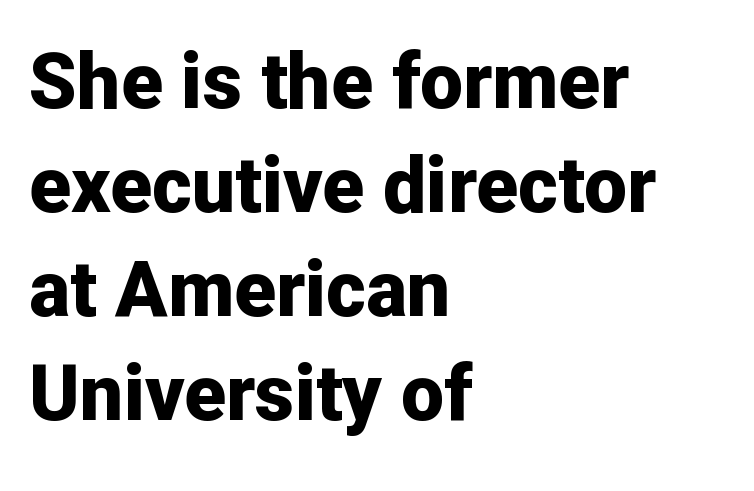
Q: Is the text bold? A: Yes.
Q: Is the text italic (slanted)? A: No, it is upright.
Q: Is the typeface a serif or a sans-serif typeface? A: Sans-serif.
Q: Is the text underlined? A: No.
Q: How is the paragraph aligned? A: Left-aligned.
Q: Is the spacing between letters normal or unusually wide? A: Normal.
Q: Is the spacing between lines tight, normal or loose? A: Normal.
Q: Width (condensed, normal, or wide)? A: Normal.
Q: Stroke contrast? A: Low.
Q: x-height? A: Medium.
Q: Monospaced? A: No.
